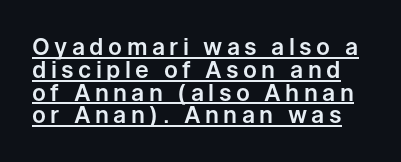
Notice how the stems are strictly vertical — no italics here. Is there much room between lines? No — they nearly touch. Quick note: underline on.
